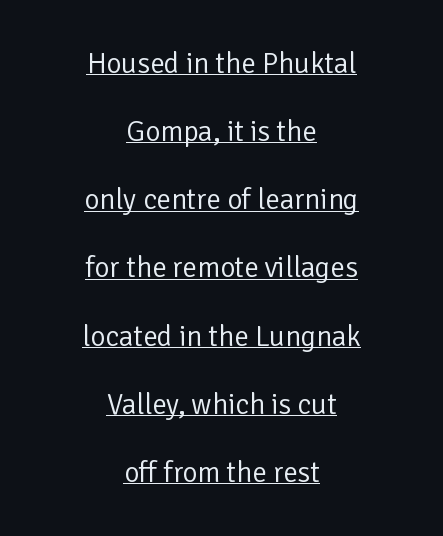
{"serif": "no", "italic": "no", "bold": "no", "weight": "regular", "width": "normal", "stroke_contrast": "low", "x_height": "medium", "monospaced": "no", "underline": "yes", "align": "center", "line_spacing": "loose", "line_spacing_ratio": 2.35, "letter_spacing": "normal", "letter_spacing_em": 0.0, "glyph_px": 29}
